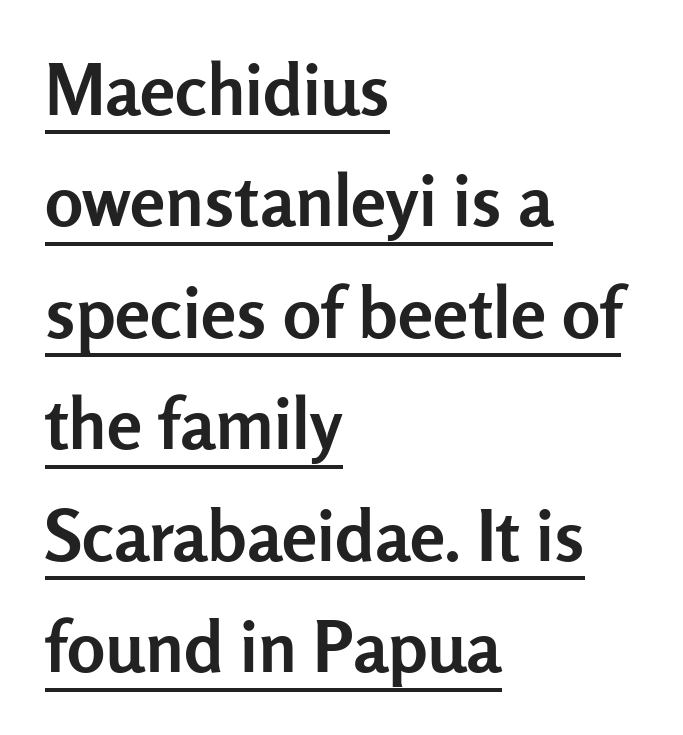
Alignment: flush left. Students, observe: this is what conventionally led text looks like. Is this a sans? Yes — the strokes have no serifs. The type sits square on the baseline with zero lean.
